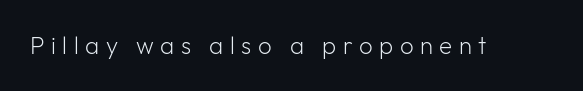
The horizontal fit of the characters is loose and conspicuously gappy. The type sits square on the baseline with zero lean. A clean baseline with only descenders dipping below it. No extra ink here — the face is not bold.
